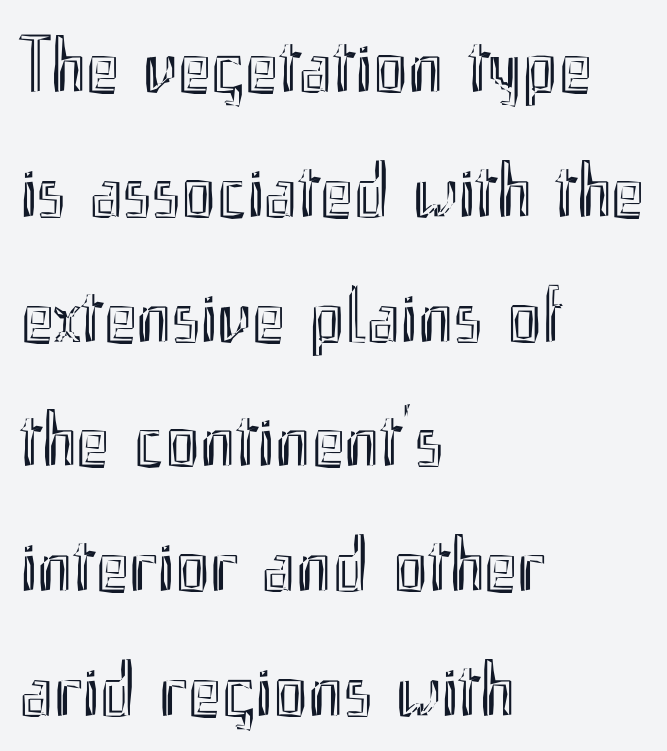
{"italic": "no", "width": "condensed", "x_height": "small", "monospaced": "no", "underline": "no", "align": "left", "line_spacing": "normal", "line_spacing_ratio": 1.56, "letter_spacing": "normal", "letter_spacing_em": 0.0, "glyph_px": 80}
